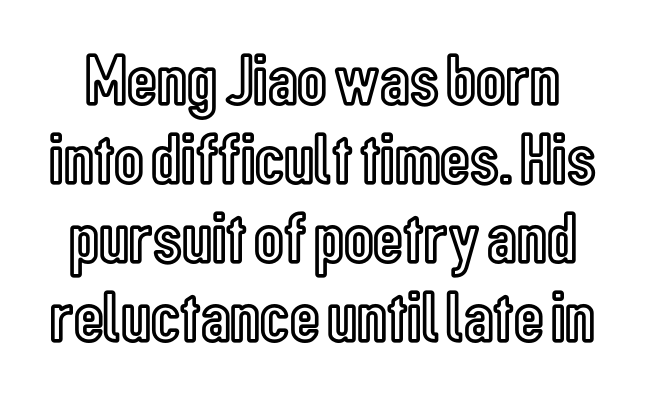
Vertical spacing — tight. A clean baseline with only descenders dipping below it. A typesetter would call this proportional, since set widths differ per character. The letters stand straight up with perfectly vertical stems.
